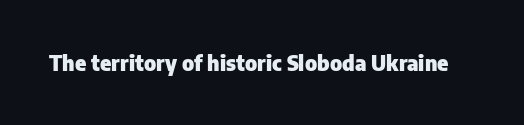
{"italic": "no", "bold": "yes", "underline": "no", "letter_spacing": "normal", "letter_spacing_em": 0.0, "glyph_px": 21}
